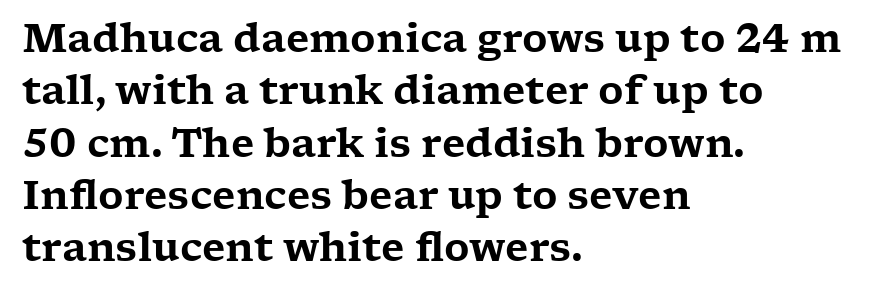
{"serif": "yes", "italic": "no", "width": "wide", "stroke_contrast": "low", "x_height": "medium", "monospaced": "no", "underline": "no", "align": "left", "line_spacing": "normal", "line_spacing_ratio": 1.34, "letter_spacing": "normal", "letter_spacing_em": 0.0, "glyph_px": 39}
